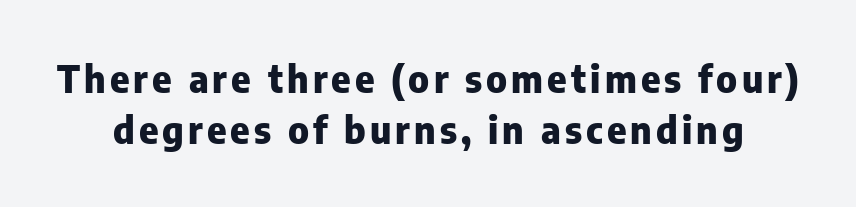
The image shows 37 px heavy sans-serif type, upright; set normal line spacing (1.37x), not underlined; low stroke contrast and a medium x-height.
